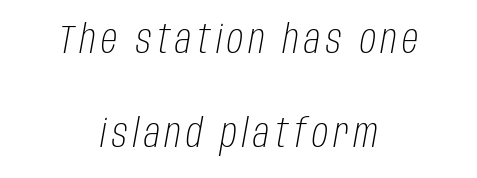
The typesetting does not lean heavy: it is not bold. The block of text is sparse from top to bottom, with ample space between rows. In terms of posture, this sample is oblique. Layout note: lines centered.
